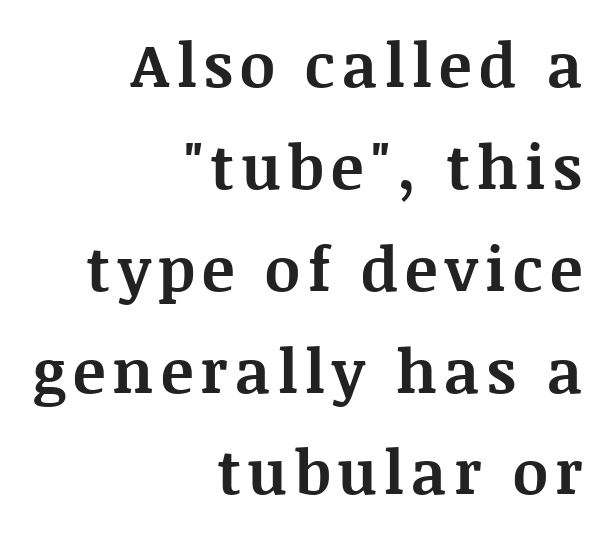
{"serif": "yes", "italic": "no", "bold": "yes", "weight": "bold", "width": "normal", "stroke_contrast": "medium", "x_height": "large", "monospaced": "no", "underline": "no", "align": "right", "line_spacing": "normal", "line_spacing_ratio": 1.67, "glyph_px": 61}
